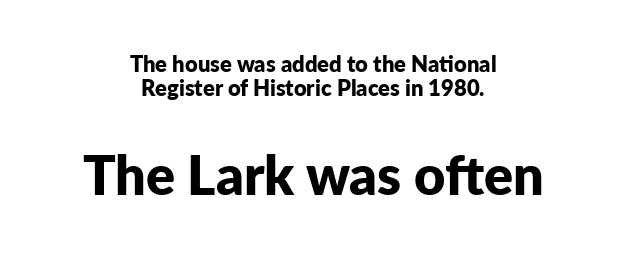
{"serif": "no", "italic": "no", "bold": "yes", "weight": "bold", "width": "normal", "stroke_contrast": "low", "x_height": "medium", "monospaced": "no", "underline": "no", "align": "center", "line_spacing": "tight", "line_spacing_ratio": 1.08, "letter_spacing": "normal", "letter_spacing_em": 0.0, "larger_block": "second", "size_ratio": 2.45, "glyph_px": 54}
